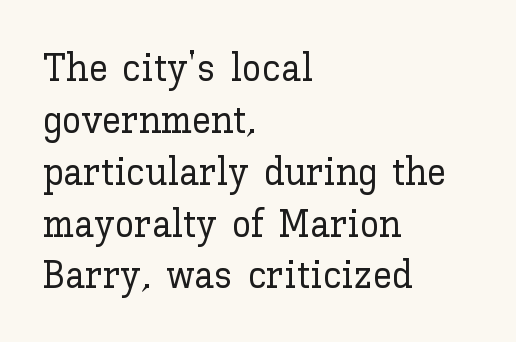
The image shows 39 px text type, upright; set left-aligned, normal line spacing (1.33x), normal letter spacing, not underlined; low stroke contrast and a medium x-height.
